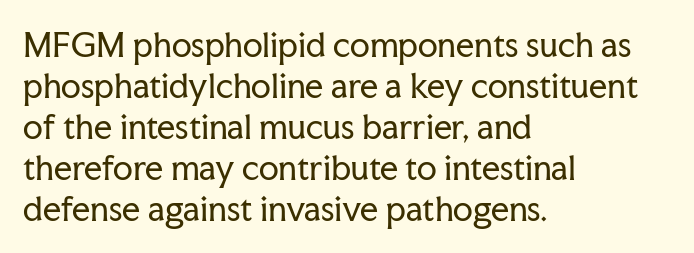
The typeface chosen for these lines features serifs. Ascenders rise straight up at ninety degrees. The tracking reads as untouched default to a designer's eye. Heaviness? Minimal to ordinary, like unemphasized prose. The strip under each line holds only bare page.
